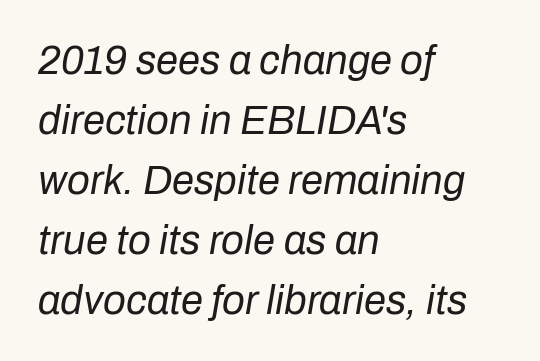
{"italic": "yes", "lean": "right", "slant_degrees": 10, "bold": "no", "weight": "regular", "width": "normal", "stroke_contrast": "low", "x_height": "medium", "monospaced": "no", "underline": "no", "align": "left", "line_spacing": "normal", "line_spacing_ratio": 1.5, "letter_spacing": "normal", "letter_spacing_em": 0.0, "glyph_px": 40}
